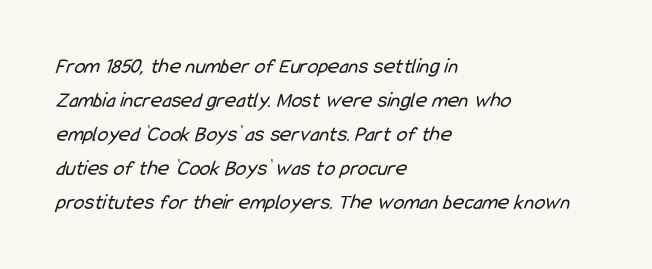
Q: Is the text bold? A: No.
Q: Is the text underlined? A: No.
Q: How is the paragraph aligned? A: Left-aligned.
Q: Is the spacing between letters normal or unusually wide? A: Normal.
Q: Is the spacing between lines tight, normal or loose? A: Normal.
